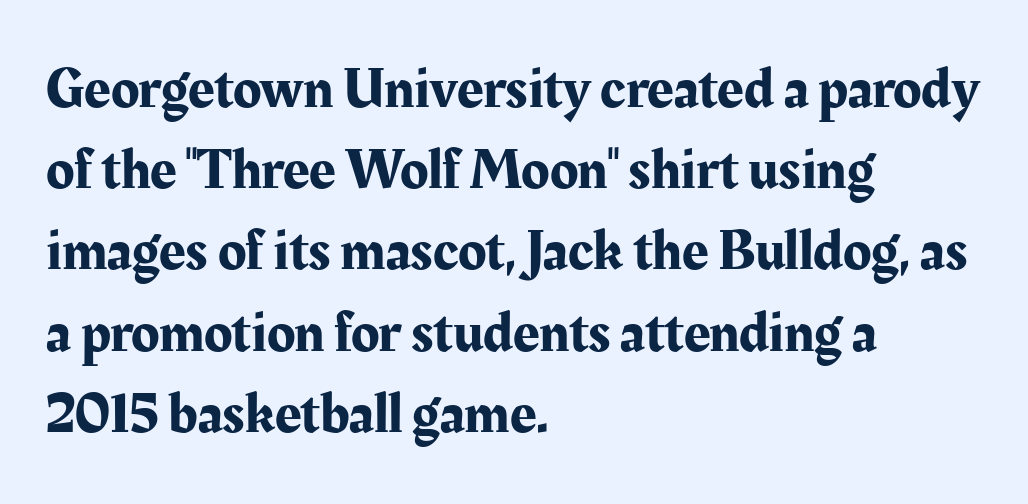
{"serif": "yes", "italic": "no", "width": "normal", "stroke_contrast": "medium", "x_height": "medium", "monospaced": "no", "underline": "no", "align": "left", "line_spacing": "normal", "line_spacing_ratio": 1.4, "letter_spacing": "normal", "letter_spacing_em": 0.0, "glyph_px": 58}
